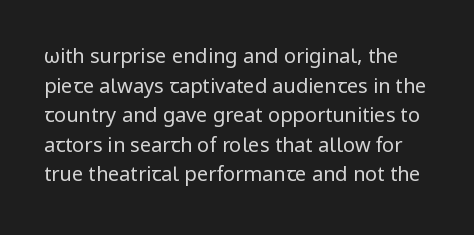
The image shows 20 px text type, upright; set normal line spacing (1.48x), normal letter spacing, not underlined.
